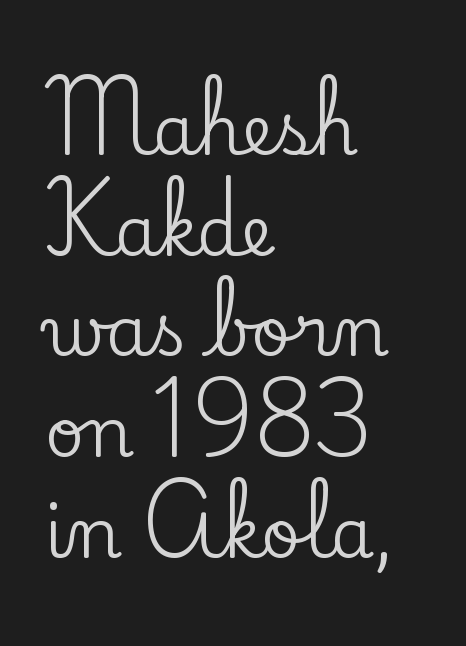
{"serif": "yes", "italic": "no", "width": "normal", "stroke_contrast": "low", "x_height": "small", "monospaced": "no", "underline": "no", "align": "left", "line_spacing": "normal", "line_spacing_ratio": 1.46, "letter_spacing": "normal", "letter_spacing_em": 0.0, "glyph_px": 69}
